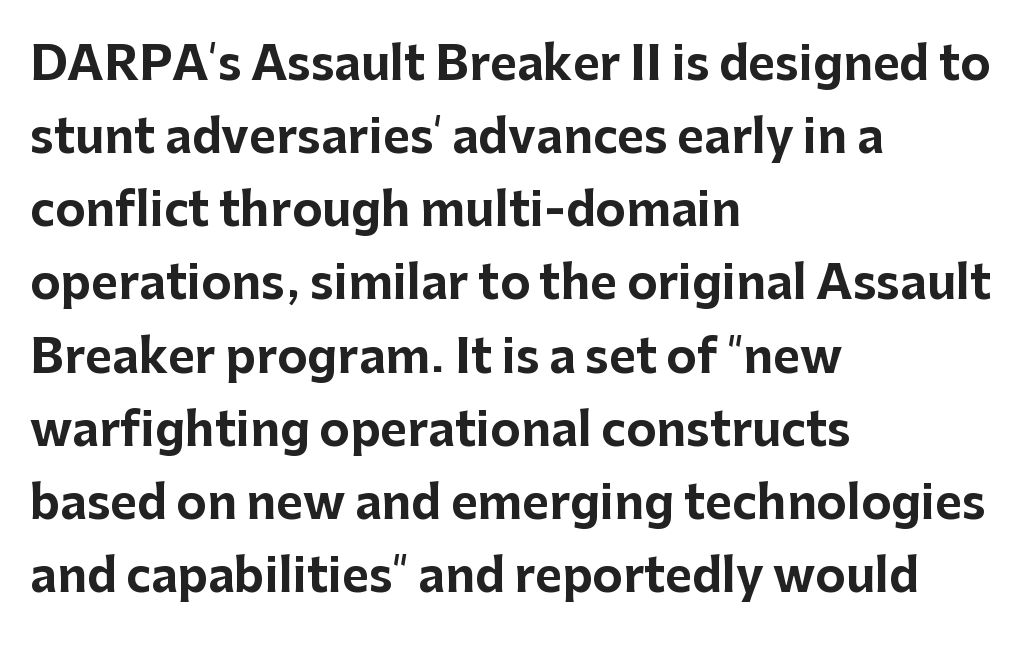
Bare-footed words on every line. The letters sit at their default tracking, neither squeezed nor spread. Typographically, this falls in the sans-serif category. The passage shown stacks its lines at a standard gap. The rendering uses natural spacing where letterforms have individual widths.
